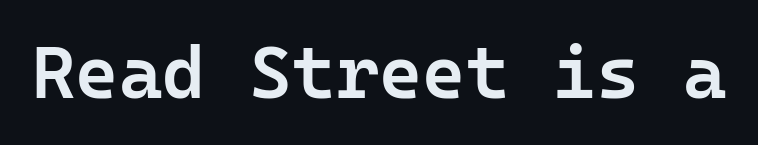
Q: Is the text bold? A: Semi-bold.
Q: Is the text italic (slanted)? A: No, it is upright.
Q: Is the typeface a serif or a sans-serif typeface? A: Sans-serif.
Q: Is the text underlined? A: No.
Q: Is the spacing between letters normal or unusually wide? A: Normal.
Q: Width (condensed, normal, or wide)? A: Normal.
Q: Stroke contrast? A: Low.
Q: x-height? A: Medium.
Q: Monospaced? A: Yes.
